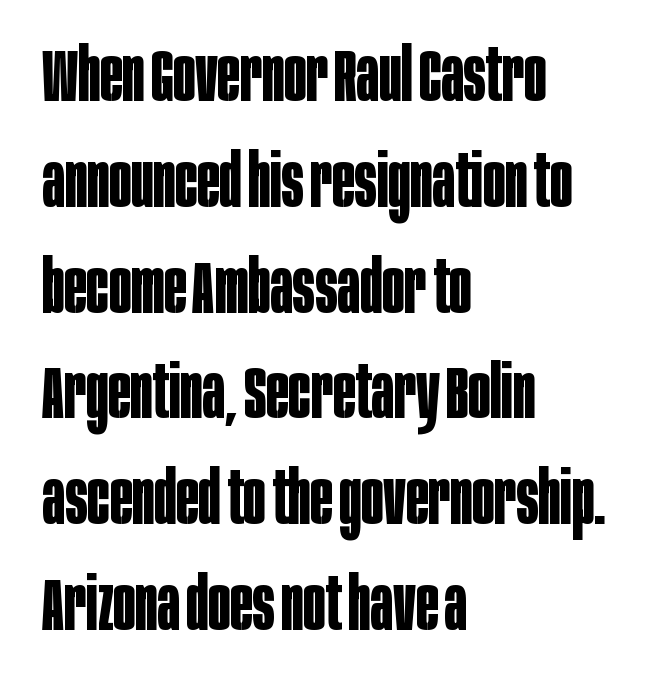
{"serif": "no", "italic": "no", "bold": "yes", "weight": "bold", "width": "condensed", "stroke_contrast": "low", "x_height": "large", "monospaced": "no", "underline": "no", "align": "left", "line_spacing": "normal", "line_spacing_ratio": 1.43, "letter_spacing": "normal", "letter_spacing_em": 0.0, "glyph_px": 74}
